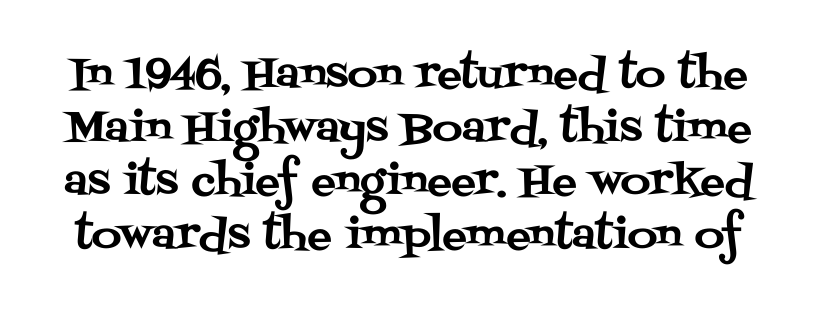
The image shows 41 px serif type, upright; set normal line spacing (1.31x), normal letter spacing, not underlined; medium stroke contrast and a large x-height.
